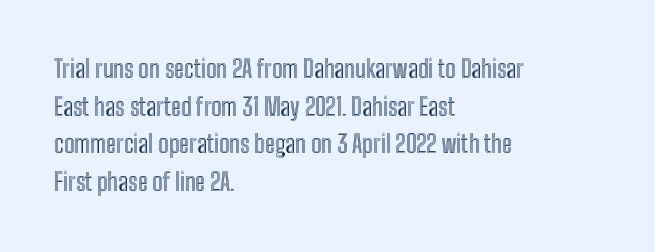
Students, observe: this is what conventionally led text looks like. When letters stand straight like this, we call the style roman or upright. Horizontally, the lines are justified to the leading edge only. The type is set solid horizontally, with unmodified tracking. The baseline area is clear.
